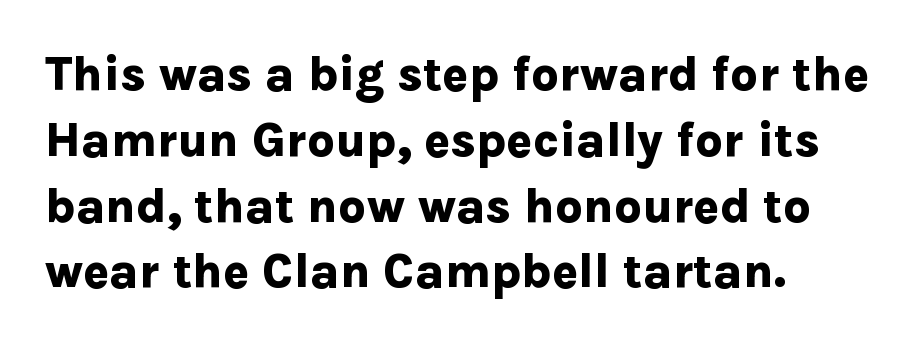
{"serif": "no", "italic": "no", "bold": "yes", "weight": "bold", "width": "normal", "stroke_contrast": "low", "x_height": "medium", "monospaced": "no", "underline": "no", "align": "left", "line_spacing": "normal", "line_spacing_ratio": 1.37, "letter_spacing": "normal", "letter_spacing_em": 0.0, "glyph_px": 48}
